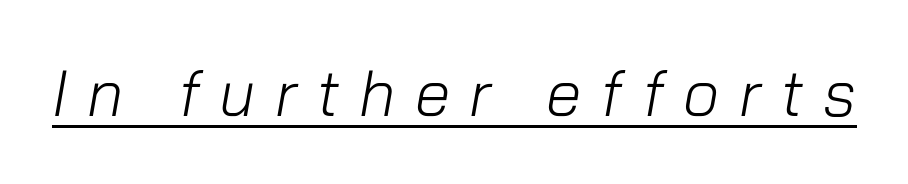
{"italic": "yes", "lean": "right", "slant_degrees": 10, "bold": "no", "weight": "light", "width": "normal", "stroke_contrast": "low", "x_height": "medium", "monospaced": "no", "underline": "yes", "letter_spacing": "wide", "letter_spacing_em": 0.3, "glyph_px": 64}
